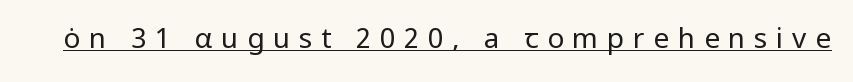
{"serif": "no", "italic": "no", "bold": "no", "weight": "regular", "width": "normal", "stroke_contrast": "low", "x_height": "medium", "monospaced": "no", "underline": "yes", "letter_spacing": "wide", "letter_spacing_em": 0.31, "glyph_px": 28}
